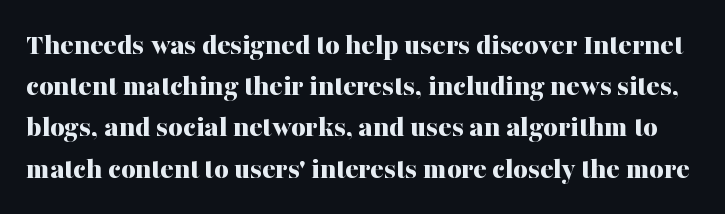
Tracking here is standard; glyphs follow each other at the usual distance. Do the characters align in a grid? No, the font is proportional. The typesetting leans heavy: a genuine bold. A typesetter would label this face a serif. The font's upright variant was chosen for this text.
